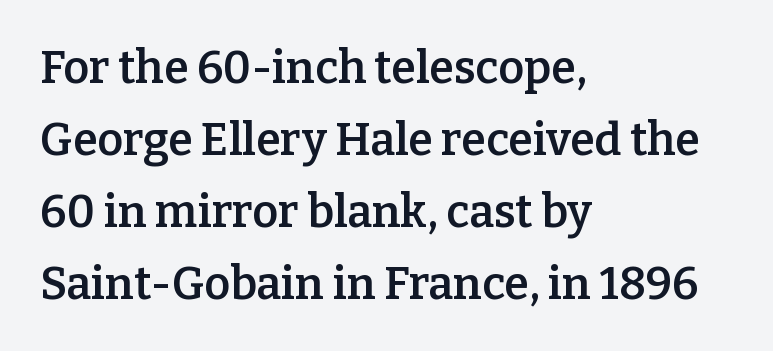
Q: Is the text bold? A: Semi-bold.
Q: Is the text italic (slanted)? A: No, it is upright.
Q: Is the typeface a serif or a sans-serif typeface? A: Serif.
Q: Is the text underlined? A: No.
Q: How is the paragraph aligned? A: Left-aligned.
Q: Is the spacing between letters normal or unusually wide? A: Normal.
Q: Is the spacing between lines tight, normal or loose? A: Normal.
Q: Width (condensed, normal, or wide)? A: Normal.
Q: Stroke contrast? A: Low.
Q: x-height? A: Medium.
Q: Monospaced? A: No.
